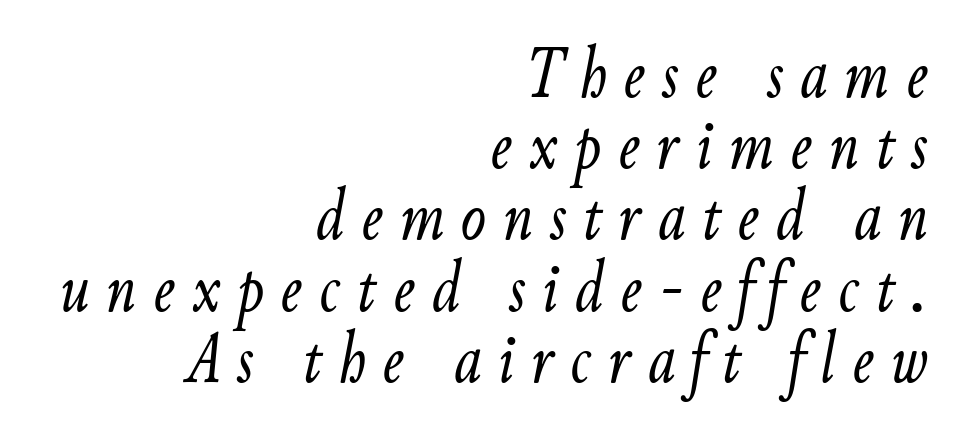
The image shows 75 px light, condensed type, italic (leaning right); set right-aligned, tight line spacing (0.95x), unusually wide letter spacing (+0.22 em), not underlined; low stroke contrast and a small x-height.
